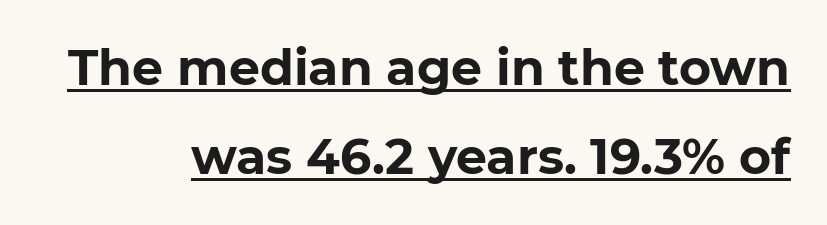
All the whitespace from short lines collects on the left. Standard letterfit; no display-style spreading of the glyphs. The passage shown is underscored from start to finish. Note: no serifs on the glyphs. Do the characters align in a grid? No, the font is proportional. The typography opts for an upright posture over an oblique one.
